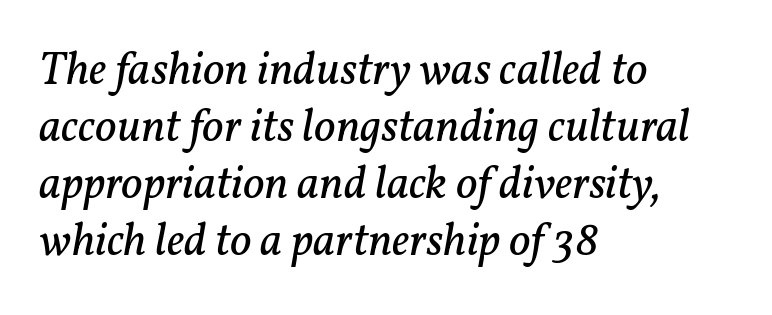
Q: Is the text bold? A: No.
Q: Is the text italic (slanted)? A: Yes, it leans right by about 11 degrees.
Q: Is the typeface a serif or a sans-serif typeface? A: Serif.
Q: Is the text underlined? A: No.
Q: How is the paragraph aligned? A: Left-aligned.
Q: Is the spacing between letters normal or unusually wide? A: Normal.
Q: Width (condensed, normal, or wide)? A: Normal.
Q: Stroke contrast? A: Low.
Q: x-height? A: Medium.
Q: Monospaced? A: No.
